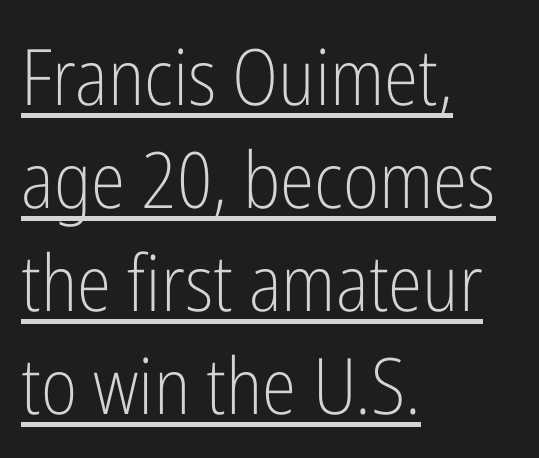
What stands out about the letter spacing? Nothing — it is the standard amount. The face used here is proportionally spaced, like ordinary book or web type. Evenly set lines give the paragraph a standard silhouette. Summary of weight: not heavy and not bold. The typography opts for an upright posture over an oblique one. The ragged edge is on the right, which tells us the setting is flush left.
